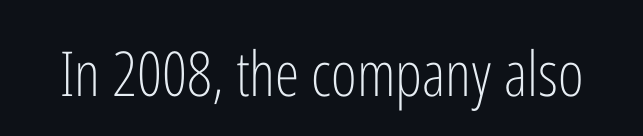
{"serif": "no", "italic": "no", "bold": "no", "weight": "light", "width": "condensed", "stroke_contrast": "low", "x_height": "medium", "monospaced": "no", "underline": "no", "letter_spacing": "normal", "letter_spacing_em": 0.0, "glyph_px": 62}
